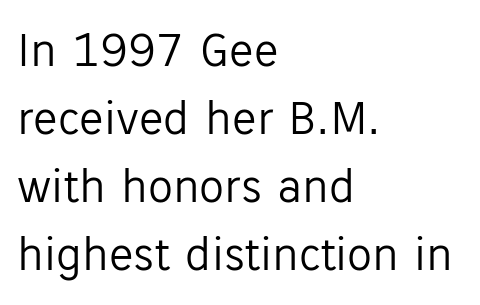
{"serif": "no", "italic": "no", "bold": "no", "weight": "light", "width": "normal", "stroke_contrast": "low", "x_height": "medium", "monospaced": "no", "underline": "no", "align": "left", "line_spacing": "normal", "line_spacing_ratio": 1.36, "letter_spacing": "normal", "letter_spacing_em": 0.0, "glyph_px": 50}
